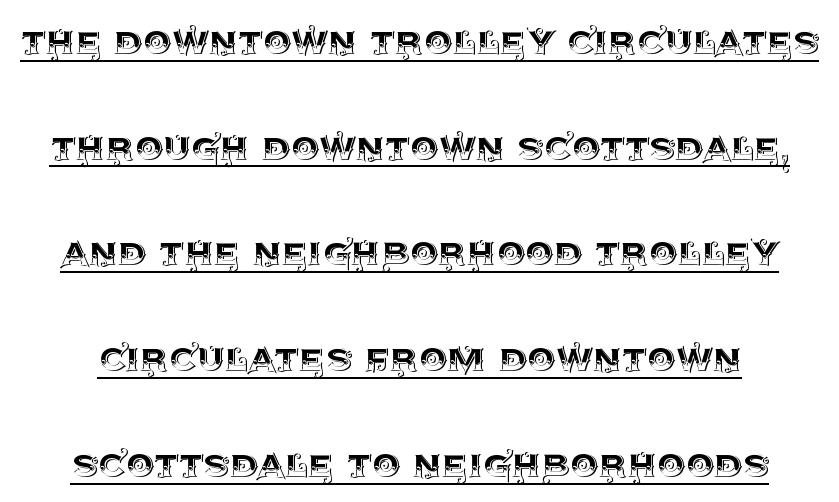
In designer terms, the underline attribute is active on this setting. Is there any slant? The stems are plumb. Words appear dense and cohesive because spacing is normal. Students, observe: this is what heavily led, spacious text looks like. Varying glyph widths throughout — classic text-font behaviour.
